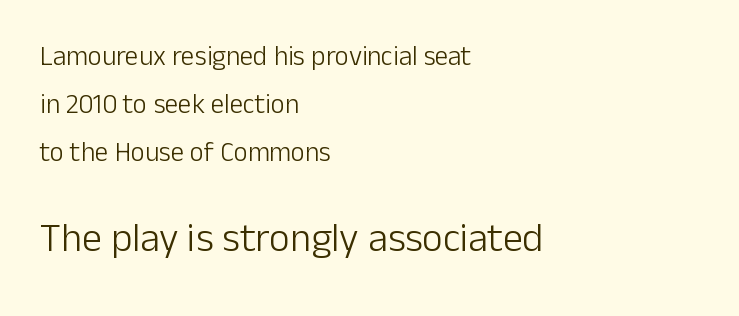
The image shows 40 px light sans-serif type, upright; set left-aligned, line spacing 1.77x, normal letter spacing, not underlined; the second (bottom) block is 1.48x larger; low stroke contrast and a medium x-height.
